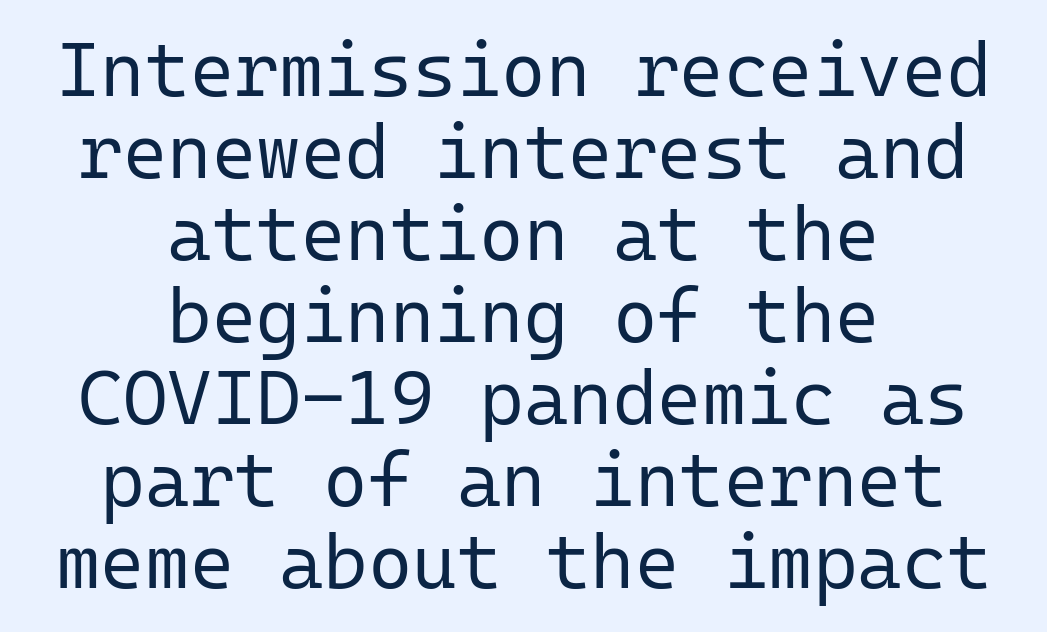
Q: Is the text bold? A: No.
Q: Is the text italic (slanted)? A: No, it is upright.
Q: Is the typeface a serif or a sans-serif typeface? A: Sans-serif.
Q: Is the text underlined? A: No.
Q: How is the paragraph aligned? A: Centered.
Q: Is the spacing between letters normal or unusually wide? A: Normal.
Q: Is the spacing between lines tight, normal or loose? A: Tight.
Q: Width (condensed, normal, or wide)? A: Normal.
Q: Stroke contrast? A: Low.
Q: x-height? A: Medium.
Q: Monospaced? A: Yes.
